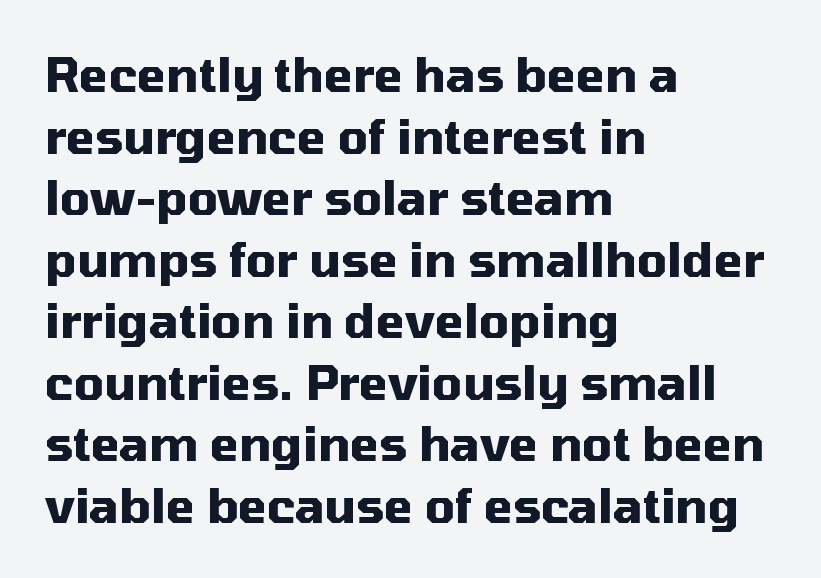
{"serif": "no", "italic": "no", "bold": "yes", "weight": "heavy", "width": "normal", "stroke_contrast": "medium", "x_height": "medium", "monospaced": "no", "underline": "no", "align": "left", "line_spacing": "normal", "line_spacing_ratio": 1.31, "letter_spacing": "normal", "letter_spacing_em": 0.0, "glyph_px": 47}
